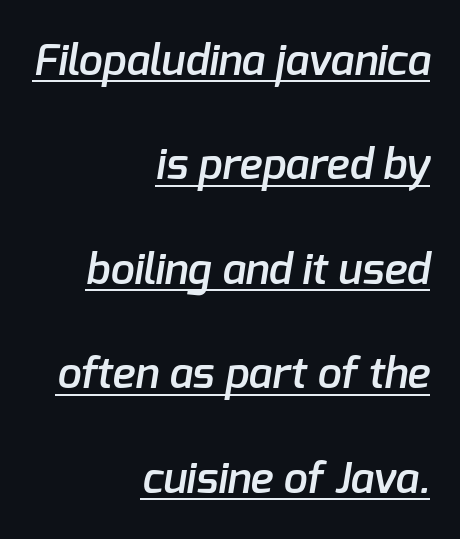
The image shows 43 px semibold sans-serif type; set right-aligned, loose line spacing (2.43x), normal letter spacing, underlined; low stroke contrast and a medium x-height.
